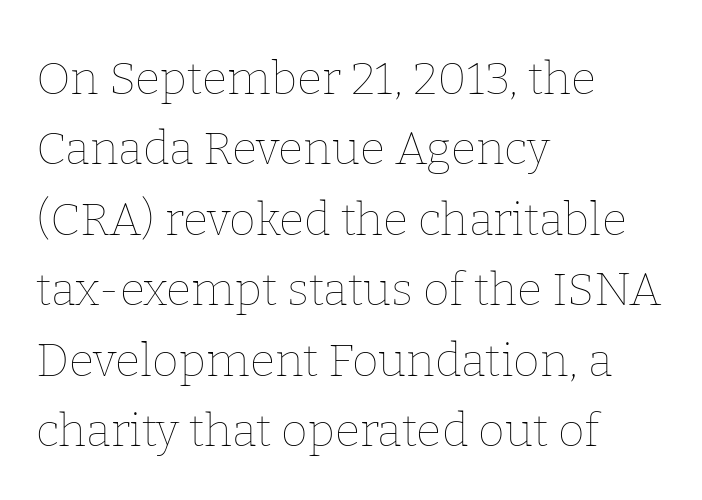
Q: Is the text bold? A: No.
Q: Is the text italic (slanted)? A: No, it is upright.
Q: Is the text underlined? A: No.
Q: How is the paragraph aligned? A: Left-aligned.
Q: Is the spacing between letters normal or unusually wide? A: Normal.
Q: Is the spacing between lines tight, normal or loose? A: Normal.
Q: Width (condensed, normal, or wide)? A: Normal.
Q: Stroke contrast? A: Low.
Q: x-height? A: Medium.
Q: Monospaced? A: No.
